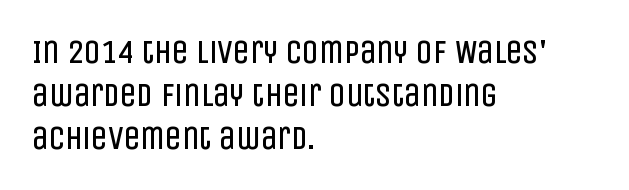
Q: Is the text bold? A: No.
Q: Is the text italic (slanted)? A: No, it is upright.
Q: Is the typeface a serif or a sans-serif typeface? A: Sans-serif.
Q: Is the text underlined? A: No.
Q: How is the paragraph aligned? A: Left-aligned.
Q: Is the spacing between letters normal or unusually wide? A: Normal.
Q: Is the spacing between lines tight, normal or loose? A: Normal.
Q: Width (condensed, normal, or wide)? A: Condensed.
Q: Stroke contrast? A: Low.
Q: x-height? A: Large.
Q: Monospaced? A: No.
